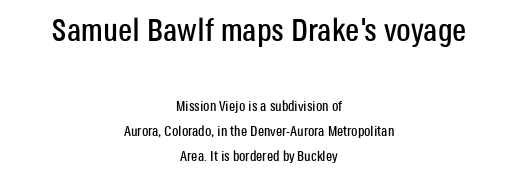
{"serif": "no", "italic": "no", "width": "condensed", "stroke_contrast": "low", "x_height": "large", "monospaced": "no", "underline": "no", "align": "center", "line_spacing_ratio": 1.79, "letter_spacing": "normal", "letter_spacing_em": 0.0, "larger_block": "first", "size_ratio": 2.29, "glyph_px": 32}
